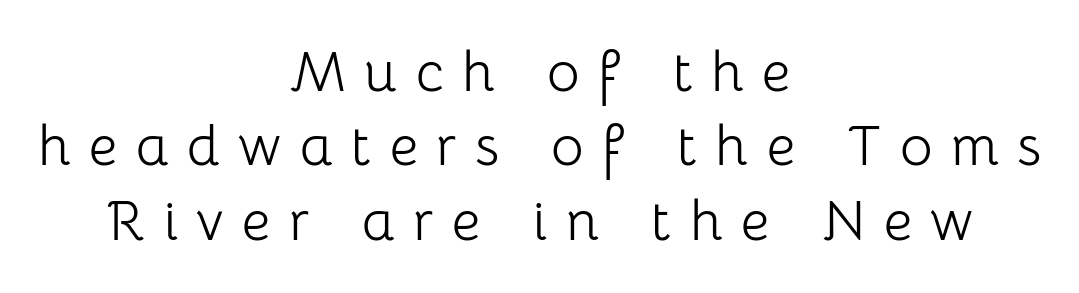
The image shows 56 px light sans-serif type, upright; set centered, normal line spacing (1.33x), unusually wide letter spacing (+0.33 em), not underlined; low stroke contrast and a medium x-height.
